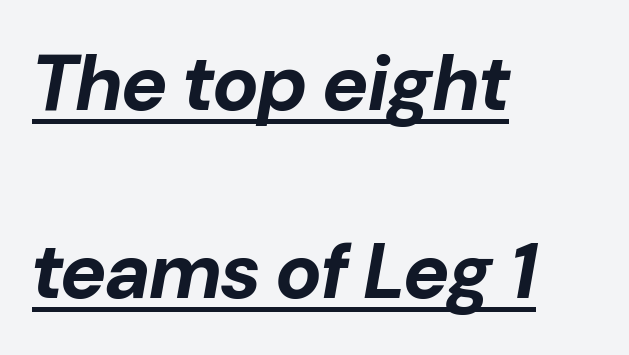
The image shows 78 px bold type, italic (leaning right); set left-aligned, loose line spacing (2.41x), normal letter spacing, underlined; low stroke contrast and a medium x-height.
